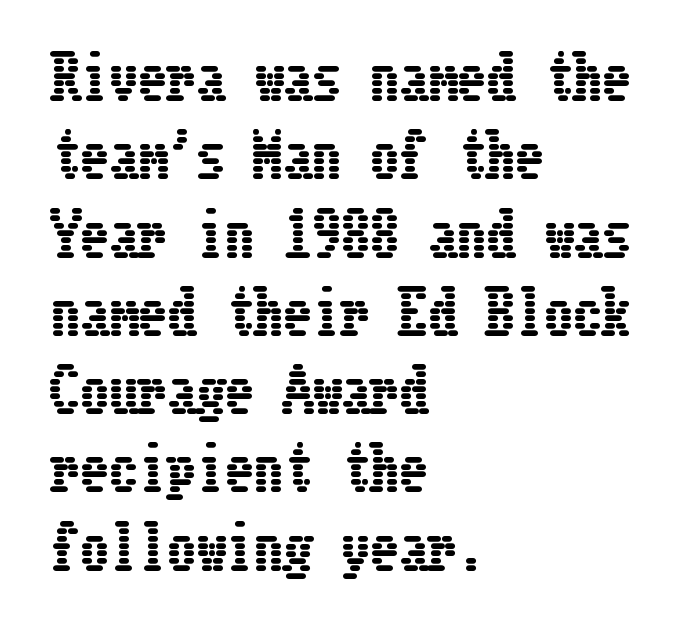
Q: Is the text italic (slanted)? A: No, it is upright.
Q: Is the text underlined? A: No.
Q: How is the paragraph aligned? A: Left-aligned.
Q: Is the spacing between letters normal or unusually wide? A: Normal.
Q: Is the spacing between lines tight, normal or loose? A: Normal.
Q: Width (condensed, normal, or wide)? A: Condensed.
Q: Stroke contrast? A: Low.
Q: x-height? A: Medium.
